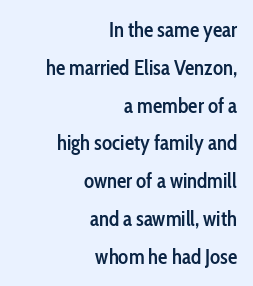
The image shows 21 px text type, upright; set right-aligned, line spacing 1.8x, normal letter spacing, not underlined.
